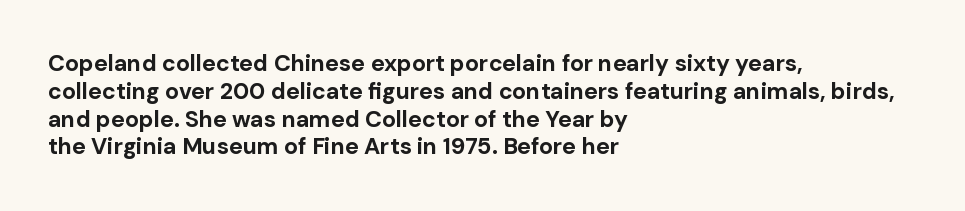
The image shows 23 px bold type, upright; set left-aligned, line spacing 1.21x, normal letter spacing, not underlined.
